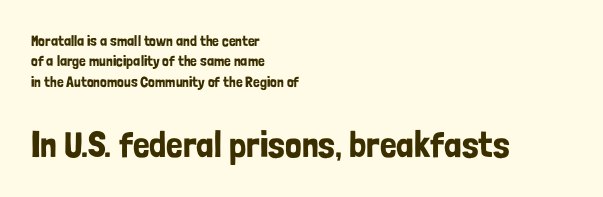
{"serif": "no", "italic": "no", "width": "condensed", "stroke_contrast": "low", "x_height": "medium", "monospaced": "no", "underline": "no", "align": "left", "line_spacing": "normal", "line_spacing_ratio": 1.36, "letter_spacing": "normal", "letter_spacing_em": 0.0, "larger_block": "second", "size_ratio": 2.47, "glyph_px": 37}
